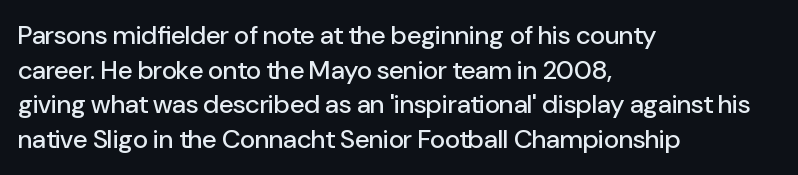
The image shows 26 px text type, upright; set left-aligned, normal line spacing (1.33x), normal letter spacing, not underlined.
